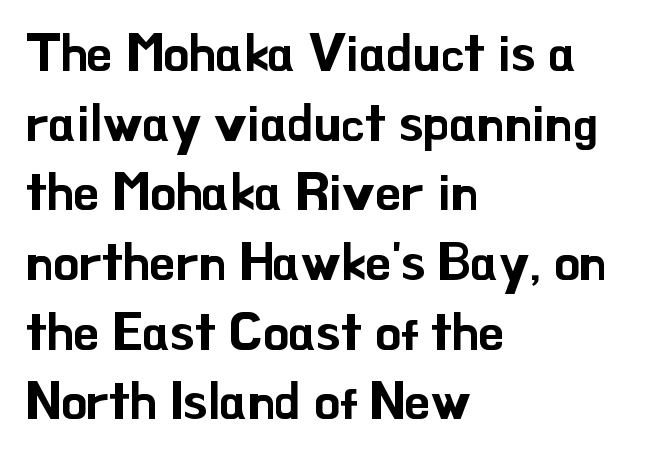
Teacher's note: observe the even left margin — that is flush-left alignment. The text was rendered using a sans face with plain stroke endings. Honestly, the row spacing looks completely unremarkable. The face used here is proportionally spaced, like ordinary book or web type. How are the letters spaced? Ordinarily, with no added tracking. The lettering holds an erect, upright posture throughout.
